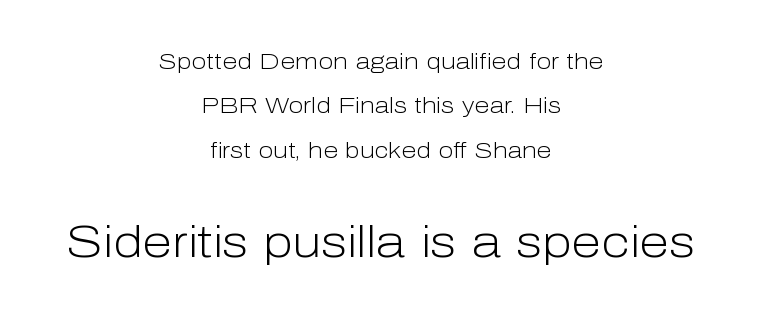
Reading down the block, each line starts at a different indent, mirrored at its end. Spacing verdict: proportional, widths tailored to each character. No word sits above an underline. Tracking value appears to be zero — textbook default spacing.
